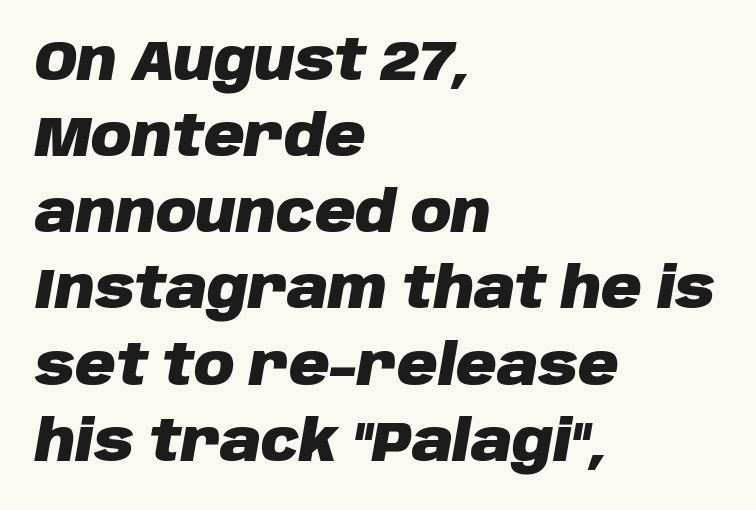
The gaps between neighbouring characters are ordinary and unremarkable. The face used here has a pronounced slope to its letters. Visually the block forms a straight wall on the left and a jagged coastline on the right. Normally led — the rows are evenly, conventionally spaced. As a designer I'd log this as weight 700, bold.
